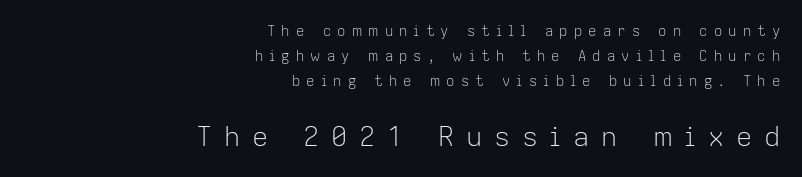
{"italic": "no", "bold": "no", "underline": "no", "align": "right", "line_spacing_ratio": 1.8, "letter_spacing": "wide", "letter_spacing_em": 0.43, "larger_block": "second", "size_ratio": 1.93, "glyph_px": 27}
